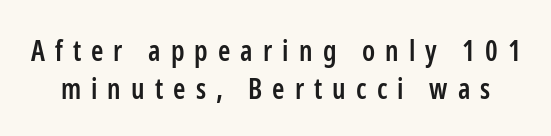
Here the glyphs are tracked loosely, breaking word shapes into spaced letters. The lettering stays uniformly vertical, giving the passage a roman look. These lines are rendered in a variable-pitch font. How heavy is the stroke? Medium-heavy — a semibold, shy of bold. Letterform terminals end flat and unadorned throughout the passage. The rows are spaced the way most documents space them.
